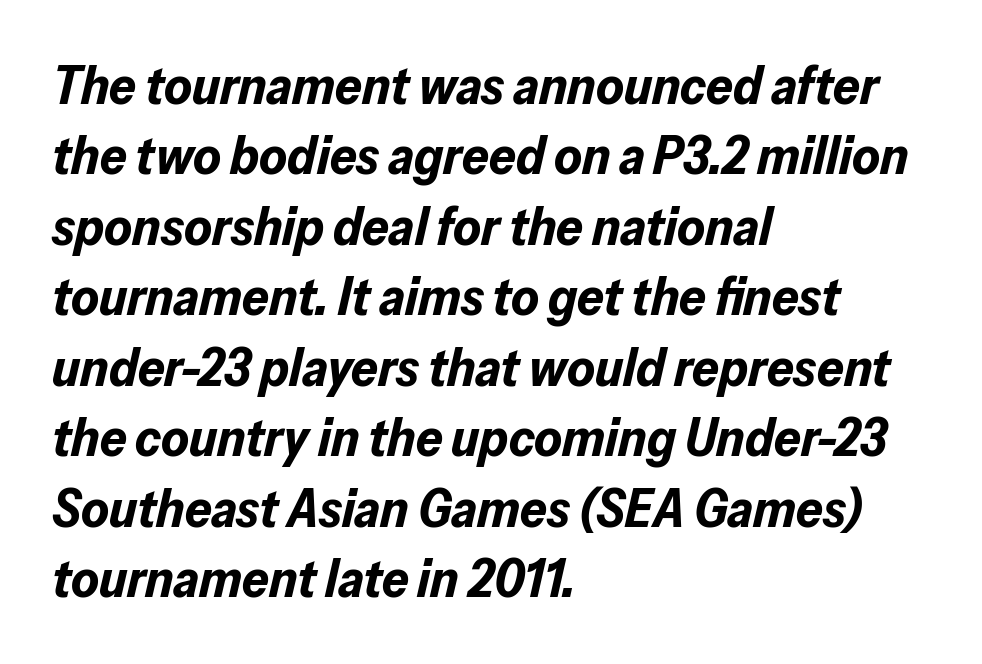
Yep, that's italic — everything's leaning. The area under the type is left untouched. The strokes are fattened all the way to bold. The passage is arranged the way most books set body copy — flush left. You could call the tracking neutral — neither tight nor loose.
